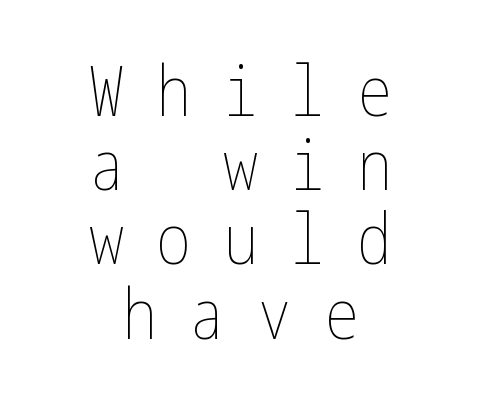
The image shows 70 px thin, condensed type, upright; set centered, tight line spacing (1.06x), unusually wide letter spacing (+0.46 em), not underlined; low stroke contrast and a medium x-height.
